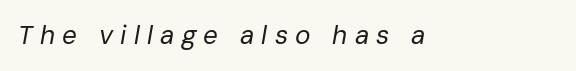
Display-style spreading of the glyphs; the letterfit is very open. Heft: none added — not bold. This sample uses an oblique cut, with every glyph tilted off the vertical. Descenders hang freely into open space.
